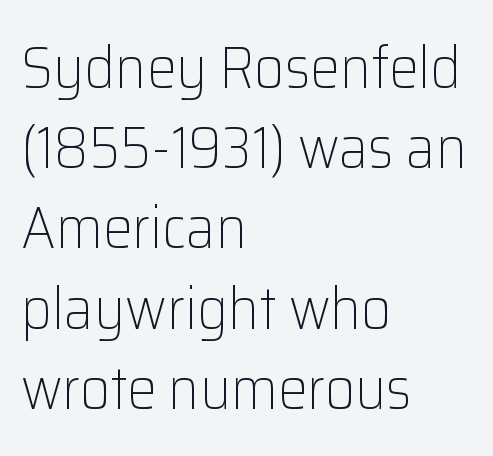
Glance below the letters and you will spot only blank space. Does the lettering tilt? It doesn't — this is upright. Visually the block forms a straight wall on the left and a jagged coastline on the right. This sample uses plain, unmodified letter spacing.
